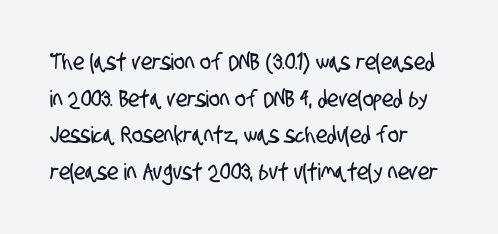
{"underline": "no", "align": "left", "line_spacing": "normal", "line_spacing_ratio": 1.59, "letter_spacing": "normal", "letter_spacing_em": 0.0, "glyph_px": 23}
